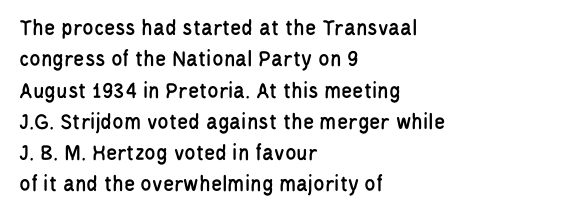
{"italic": "no", "underline": "no", "align": "left", "line_spacing": "normal", "line_spacing_ratio": 1.36, "letter_spacing": "normal", "letter_spacing_em": 0.0, "glyph_px": 23}
